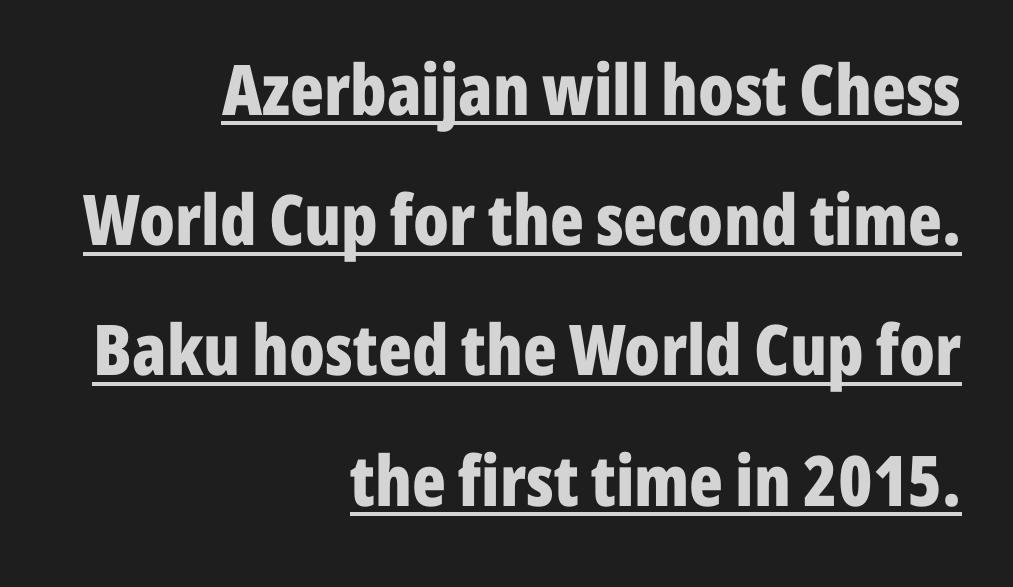
The image shows 70 px bold, condensed sans-serif type, upright; set right-aligned, line spacing 1.86x, normal letter spacing, underlined; low stroke contrast and a medium x-height.
